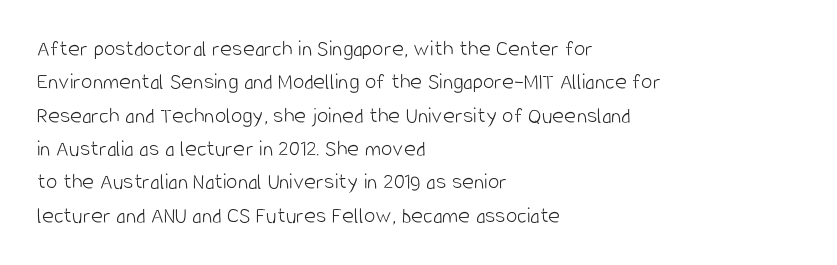
The image shows 23 px text type, upright; set left-aligned, normal line spacing (1.45x), normal letter spacing, not underlined.
